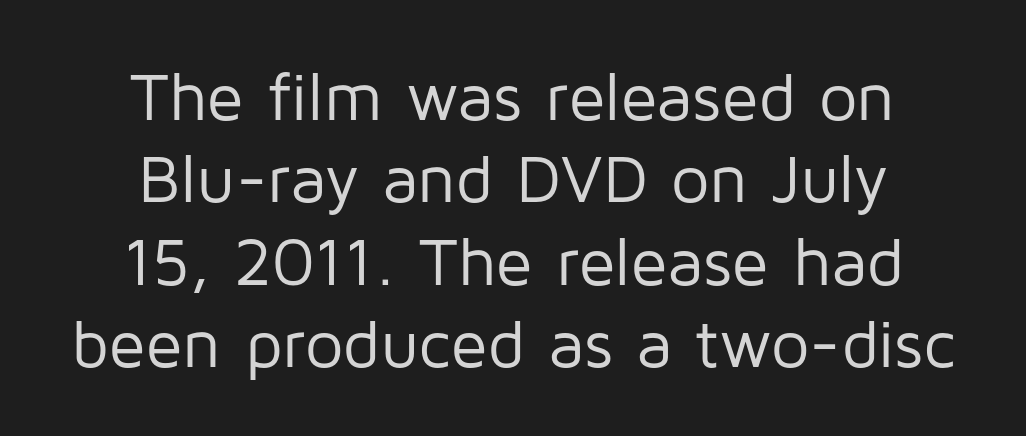
Horizontal alignment here is central, giving a formal, balanced look. Rule under the text: the space is simply empty. No heavy texture on the line: the type isn't bold. Observe the ordinary spacing: letters are neighbours, not strangers.
